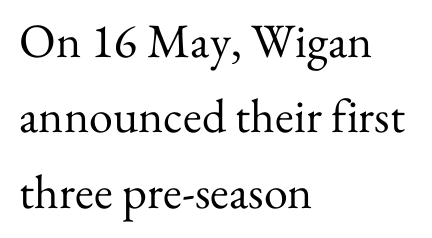
The block of text has a typical density, with ordinary space between rows. Anything drawn beneath the words? Only blank space. This sample has the flowing, uneven cadence of proportional lettering. This rendering employs a face with finishing strokes, i.e., a serif.
